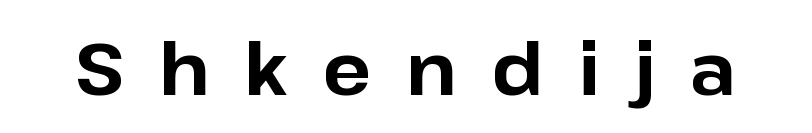
Is the type bold? Yes — the strokes are clearly thick and heavy. What stands out about the letter spacing? Its width — letters are far apart. Think of a printed novel: that variable character pitch is what you see here. Decoration check: the copy has no underline.
